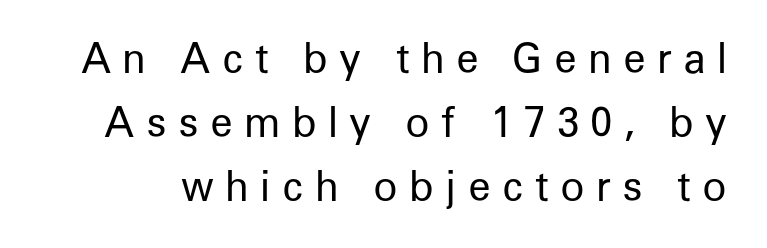
You can tell it's not italic because the verticals are truly vertical. The rendering inserts visible extra space after every character. Is there much room between lines? A standard amount, neither cramped nor airy. No heavy texture on the line: the type isn't bold. The passage shown is typeset with a sans-serif family. A bare baseline throughout the passage.
